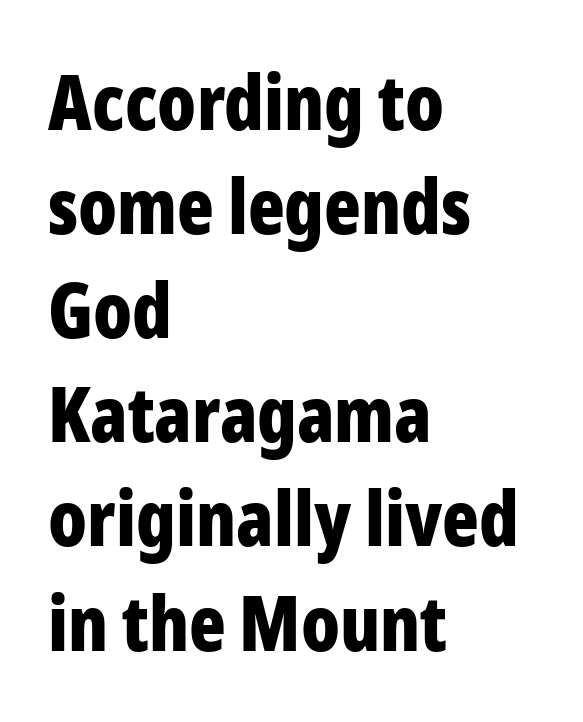
A roman cut, with each character standing at attention. Anything drawn beneath the words? Only blank space. A full-strength bold gives these letters their thick strokes. To sum up the face: it is a sans, with no serifs.
